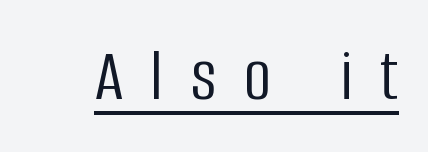
Regarding serifs, this sample does without them. Posture: upright roman. Descenders here cross a horizontal rule under the line. The face used here is proportionally spaced, like ordinary book or web type. Summary of weight: not heavy and not bold. Letter spacing: wide.
